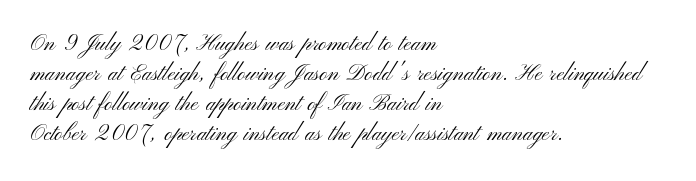
Q: Is the text bold? A: No.
Q: Is the text italic (slanted)? A: Yes.
Q: Is the text underlined? A: No.
Q: How is the paragraph aligned? A: Left-aligned.
Q: Is the spacing between letters normal or unusually wide? A: Normal.
Q: Is the spacing between lines tight, normal or loose? A: Normal.
